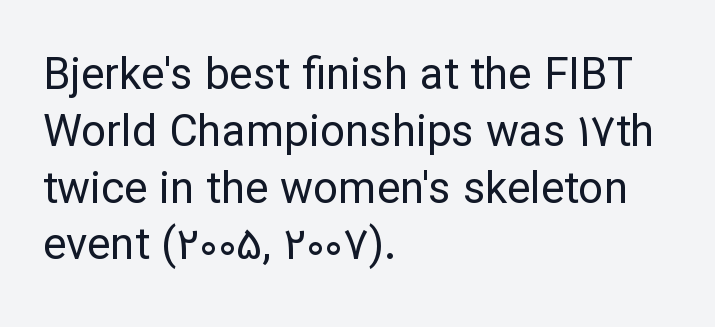
Q: Is the text bold? A: No.
Q: Is the text italic (slanted)? A: No, it is upright.
Q: Is the typeface a serif or a sans-serif typeface? A: Sans-serif.
Q: Is the text underlined? A: No.
Q: How is the paragraph aligned? A: Left-aligned.
Q: Is the spacing between letters normal or unusually wide? A: Normal.
Q: Is the spacing between lines tight, normal or loose? A: Normal.
Q: Width (condensed, normal, or wide)? A: Normal.
Q: Stroke contrast? A: Low.
Q: x-height? A: Medium.
Q: Monospaced? A: No.
